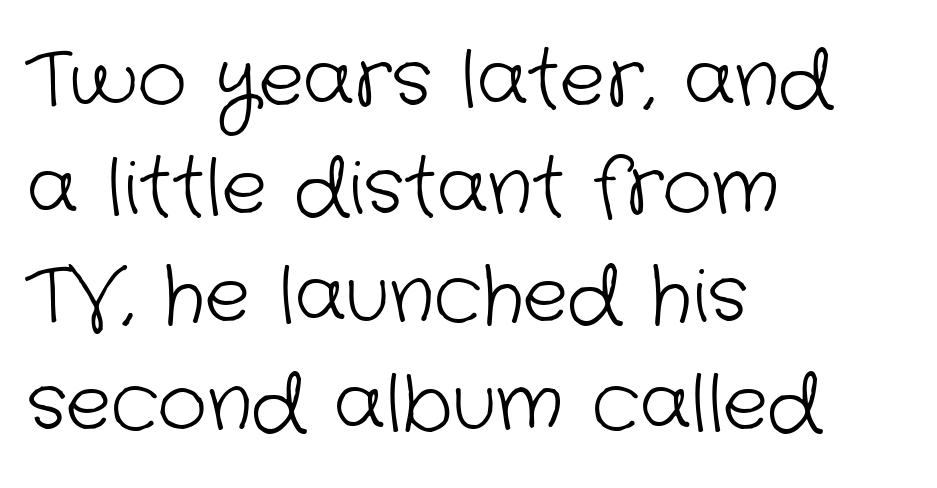
This sample has the flowing, uneven cadence of proportional lettering. Has an underline been added? It has not. The text block is weighted toward the left margin, trailing off unevenly rightward. The font sits on the lighter half of the weight spectrum, regular included.
